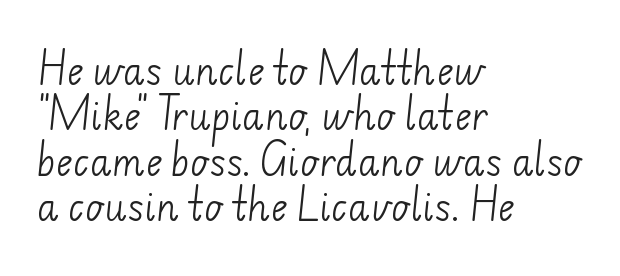
{"serif": "no", "bold": "no", "weight": "light", "width": "normal", "stroke_contrast": "low", "x_height": "small", "monospaced": "no", "underline": "no", "align": "left", "line_spacing": "normal", "line_spacing_ratio": 1.26, "letter_spacing": "normal", "letter_spacing_em": 0.0, "glyph_px": 36}
